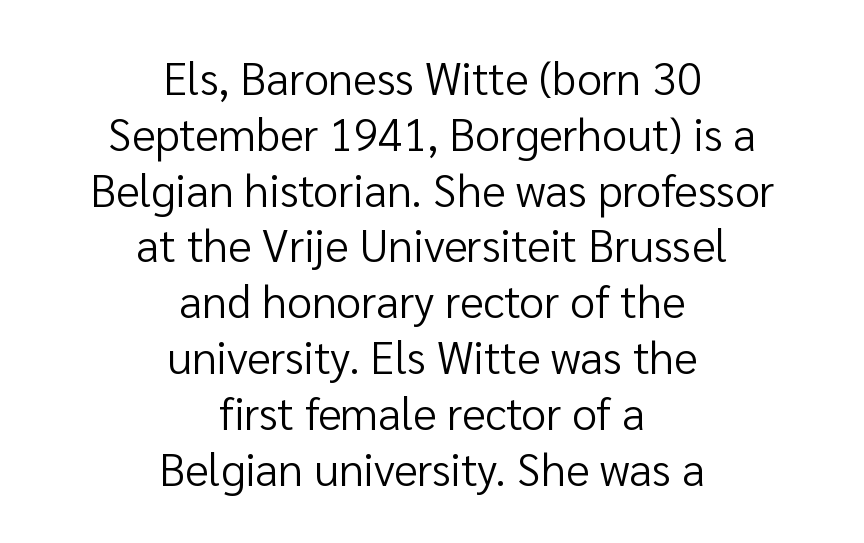
Compared with typical body copy, the letter spacing here is the same. A roman cut, with each character standing at attention. Weight: in the light-to-regular range. Note the varied advance widths — an 'i' is clearly narrower than an 'm'.
